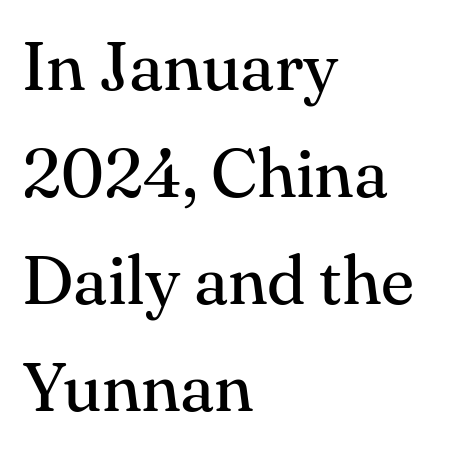
{"serif": "yes", "italic": "no", "bold": "no", "weight": "regular", "width": "normal", "stroke_contrast": "medium", "x_height": "small", "monospaced": "no", "underline": "no", "align": "left", "line_spacing": "normal", "line_spacing_ratio": 1.55, "letter_spacing": "normal", "letter_spacing_em": 0.0, "glyph_px": 69}
